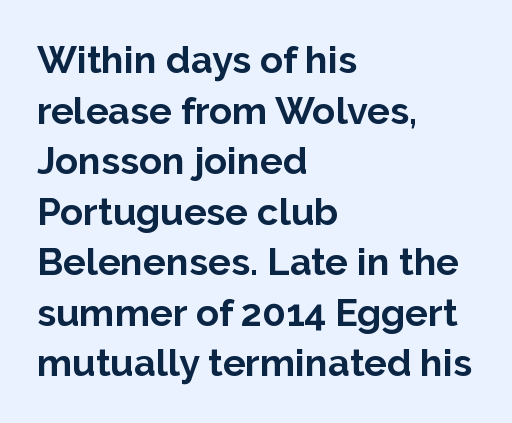
Q: Is the text bold? A: Yes.
Q: Is the text italic (slanted)? A: No, it is upright.
Q: Is the typeface a serif or a sans-serif typeface? A: Sans-serif.
Q: Is the text underlined? A: No.
Q: How is the paragraph aligned? A: Left-aligned.
Q: Is the spacing between letters normal or unusually wide? A: Normal.
Q: Is the spacing between lines tight, normal or loose? A: Normal.
Q: Width (condensed, normal, or wide)? A: Normal.
Q: Stroke contrast? A: Low.
Q: x-height? A: Medium.
Q: Monospaced? A: No.
